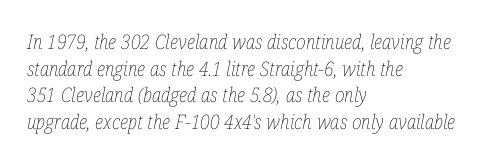
Compared with a centered layout, this one pins lines to the left instead. Check under the words: just untouched page. Leading: standard. Tall strokes in this sample are angled rather than plumb. Stems here are at most as thick as an everyday book face. Between one letter and the next there's only the usual sliver of space.
